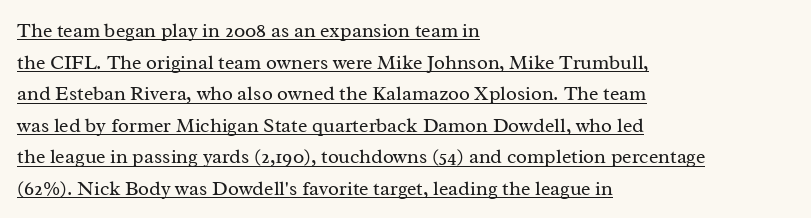
The image shows 20 px text type, upright; set left-aligned, normal line spacing (1.58x), normal letter spacing, underlined.
